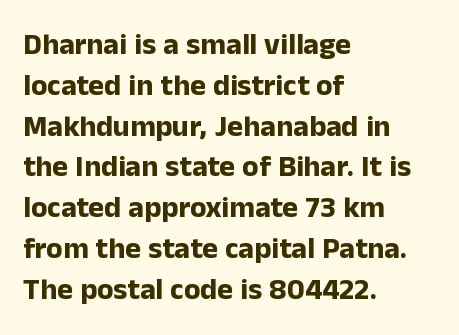
Q: Is the text bold? A: Yes.
Q: Is the text italic (slanted)? A: No, it is upright.
Q: Is the typeface a serif or a sans-serif typeface? A: Sans-serif.
Q: Is the text underlined? A: No.
Q: How is the paragraph aligned? A: Left-aligned.
Q: Is the spacing between letters normal or unusually wide? A: Normal.
Q: Is the spacing between lines tight, normal or loose? A: Normal.
Q: Width (condensed, normal, or wide)? A: Normal.
Q: Stroke contrast? A: Low.
Q: x-height? A: Medium.
Q: Monospaced? A: No.
